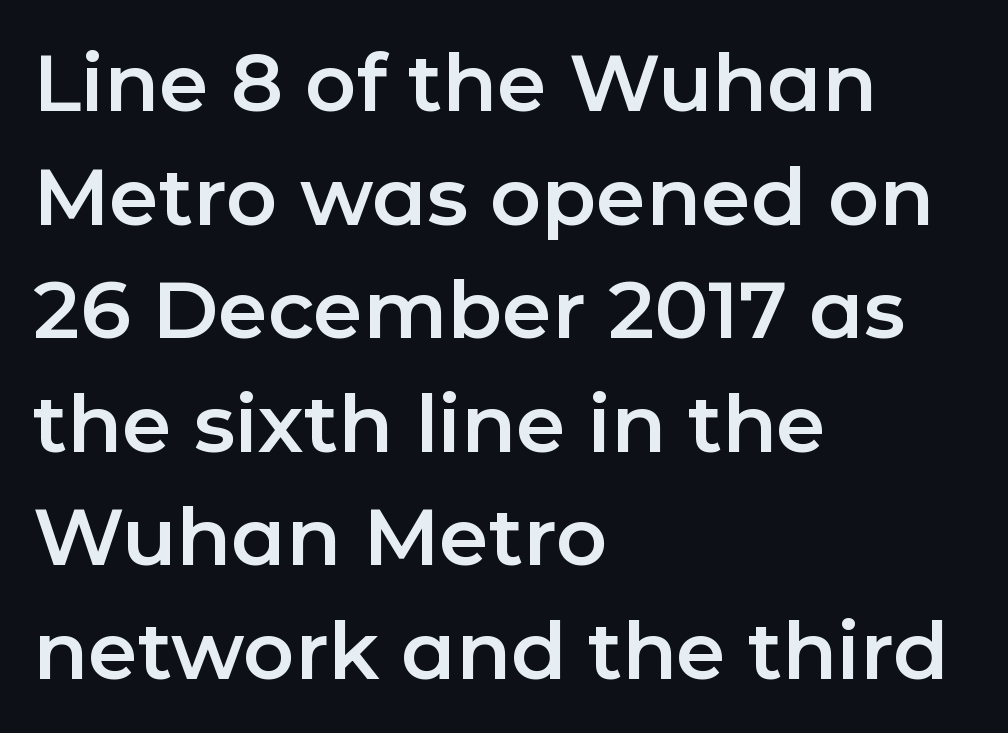
Q: Is the text italic (slanted)? A: No, it is upright.
Q: Is the typeface a serif or a sans-serif typeface? A: Sans-serif.
Q: Is the text underlined? A: No.
Q: How is the paragraph aligned? A: Left-aligned.
Q: Is the spacing between letters normal or unusually wide? A: Normal.
Q: Is the spacing between lines tight, normal or loose? A: Normal.
Q: Width (condensed, normal, or wide)? A: Normal.
Q: Stroke contrast? A: Low.
Q: x-height? A: Medium.
Q: Monospaced? A: No.
